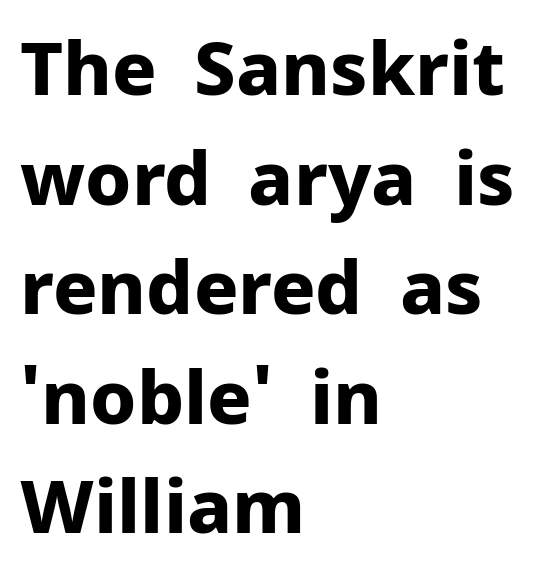
{"serif": "no", "italic": "no", "bold": "yes", "weight": "bold", "width": "normal", "stroke_contrast": "low", "x_height": "medium", "monospaced": "no", "underline": "no", "align": "left", "line_spacing": "normal", "line_spacing_ratio": 1.48, "letter_spacing": "normal", "letter_spacing_em": 0.0, "glyph_px": 74}
